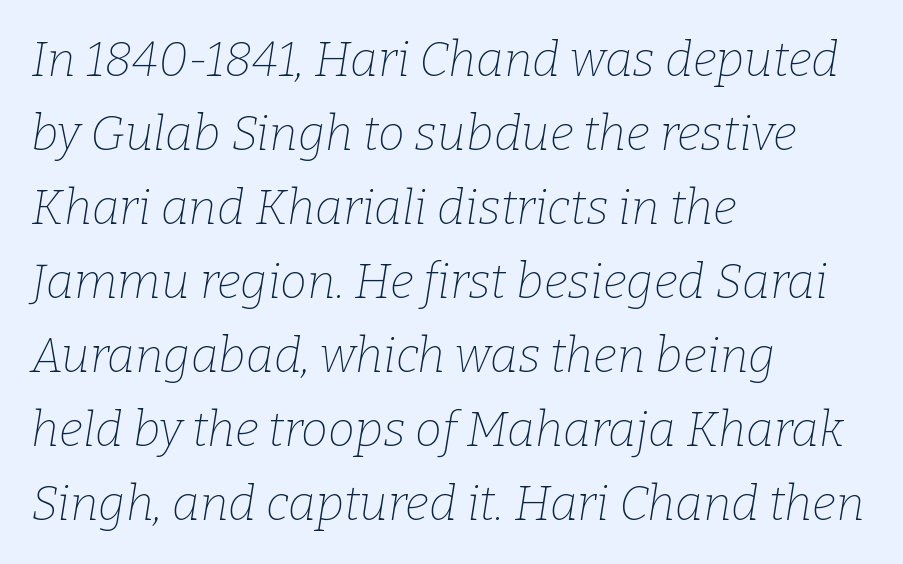
{"serif": "yes", "italic": "yes", "lean": "right", "slant_degrees": 9, "bold": "no", "weight": "thin", "width": "normal", "stroke_contrast": "low", "x_height": "medium", "monospaced": "no", "underline": "no", "align": "left", "line_spacing": "normal", "line_spacing_ratio": 1.54, "letter_spacing": "normal", "letter_spacing_em": 0.0, "glyph_px": 48}
